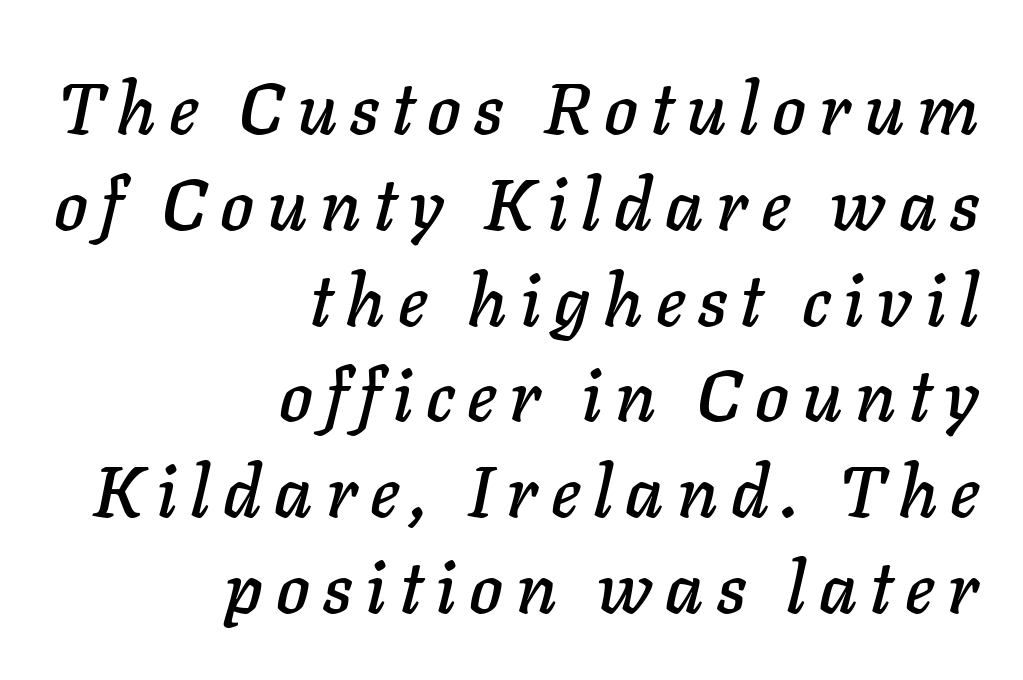
The image shows 72 px text type, italic (leaning right); set right-aligned, normal line spacing (1.33x), not underlined; low stroke contrast and a medium x-height.
